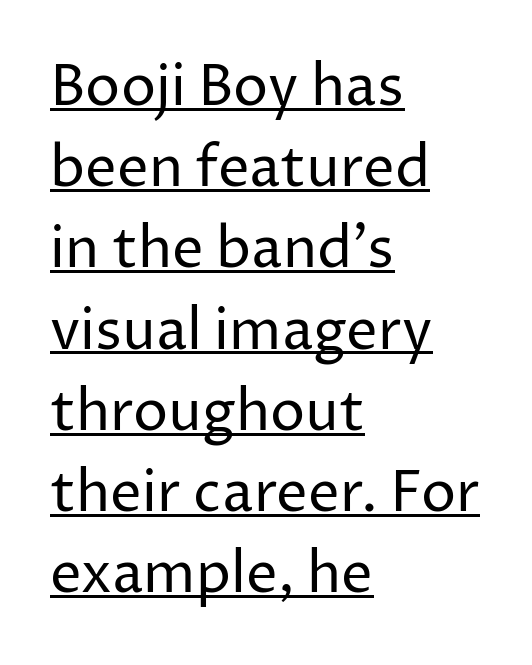
These characters rest on top of a visible drawn line. Nothing unusual about the tracking: characters are spaced as the font intends. The rag falls on the right side of this text block. Do the letters lean? They stand straight. Quick note: interline space is typical.
